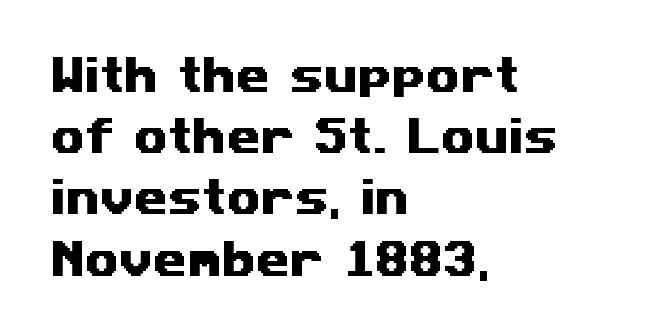
Q: Is the typeface a serif or a sans-serif typeface? A: Sans-serif.
Q: Is the text underlined? A: No.
Q: How is the paragraph aligned? A: Left-aligned.
Q: Is the spacing between letters normal or unusually wide? A: Normal.
Q: Is the spacing between lines tight, normal or loose? A: Normal.
Q: Width (condensed, normal, or wide)? A: Wide.
Q: Stroke contrast? A: Medium.
Q: x-height? A: Medium.
Q: Monospaced? A: No.
